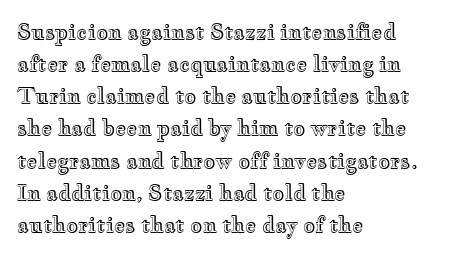
Q: Is the text italic (slanted)? A: No, it is upright.
Q: Is the text underlined? A: No.
Q: How is the paragraph aligned? A: Left-aligned.
Q: Is the spacing between letters normal or unusually wide? A: Normal.
Q: Is the spacing between lines tight, normal or loose? A: Normal.
